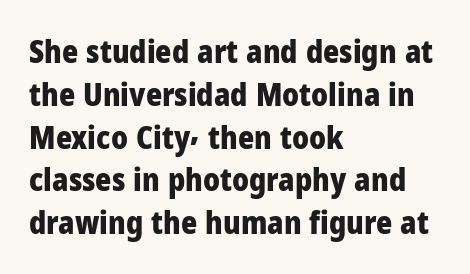
Designer's note — italics off, roman on. Here the designer chose a conventional face with non-uniform glyph widths. Stroke thickness is high; the sample reads as a true bold. Every row of glyphs begins at an identical x-position on the left. The specimen omits any rule beneath the text block's lines.
